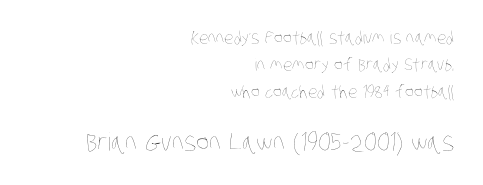
{"bold": "no", "underline": "no", "align": "right", "line_spacing": "normal", "line_spacing_ratio": 1.59, "letter_spacing": "normal", "letter_spacing_em": 0.0, "larger_block": "second", "size_ratio": 1.47, "glyph_px": 25}
